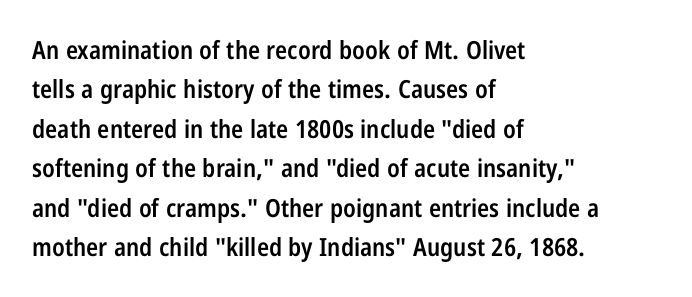
The image shows 25 px text type, upright; set left-aligned, normal line spacing (1.58x), normal letter spacing, not underlined.
